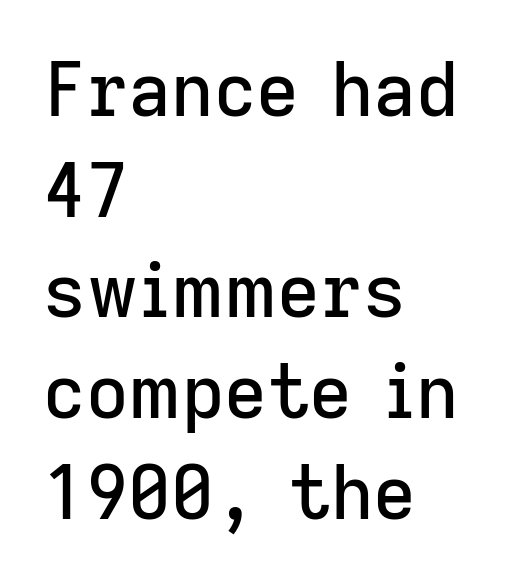
The image shows 74 px sans-serif type, upright; set left-aligned, normal line spacing (1.36x), normal letter spacing, not underlined; low stroke contrast and a medium x-height.
